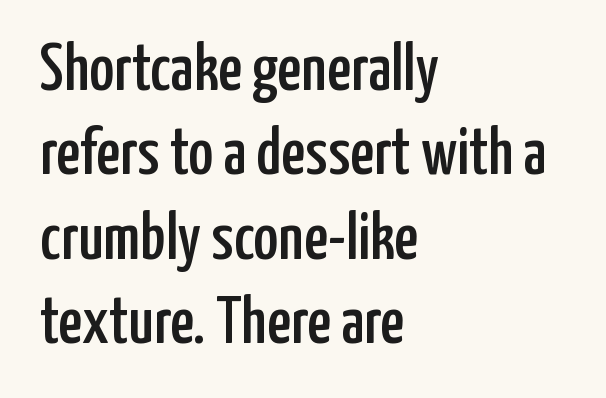
The image shows 67 px condensed sans-serif type, upright; set left-aligned, normal line spacing (1.26x), normal letter spacing, not underlined; low stroke contrast and a medium x-height.
